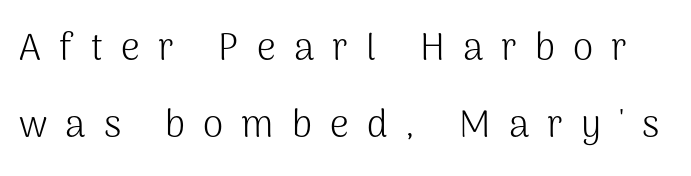
The image shows 37 px light sans-serif type, upright; set loose line spacing (2.07x), unusually wide letter spacing (+0.49 em), not underlined; medium stroke contrast and a medium x-height.
